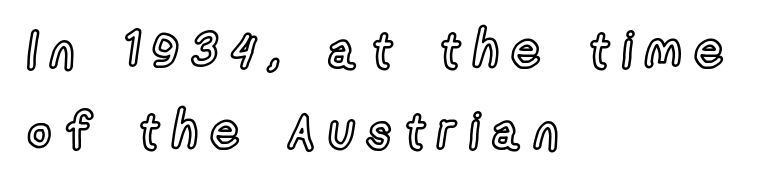
Honestly, the letter spacing is so wide it's the main thing you notice. This sample is left-justified, so line endings fall wherever the words run out. Proportional: the letters do not fall into vertical columns. Type without underlining.
